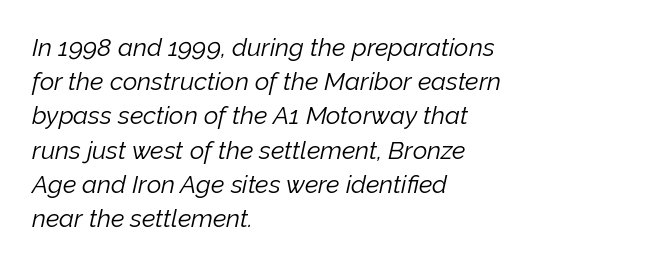
Does the leading feel generous? No, just average. Underline: absent. Students, note that the glyphs here touch the page at normal intervals. A student would call this left alignment; a typographer would say flush left, rag right.
